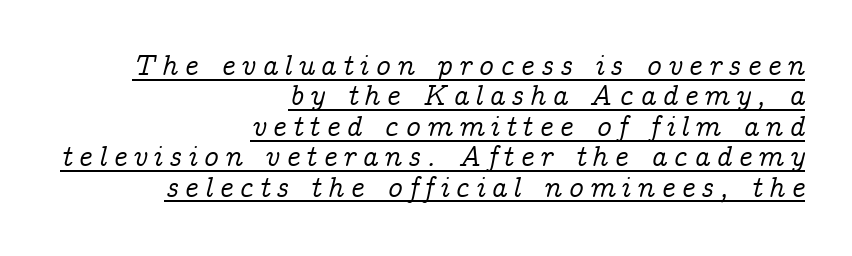
The image shows 29 px serif type, italic (leaning right); set right-aligned, tight line spacing (1.05x), unusually wide letter spacing (+0.21 em), underlined; low stroke contrast and a medium x-height.
